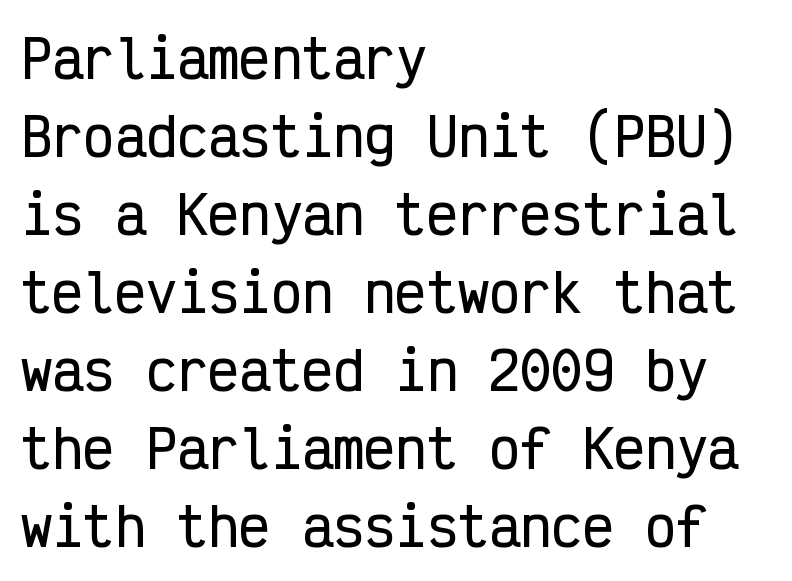
{"serif": "no", "italic": "no", "width": "condensed", "stroke_contrast": "low", "x_height": "medium", "monospaced": "yes", "underline": "no", "align": "left", "line_spacing": "normal", "line_spacing_ratio": 1.5, "letter_spacing": "normal", "letter_spacing_em": 0.0, "glyph_px": 52}
